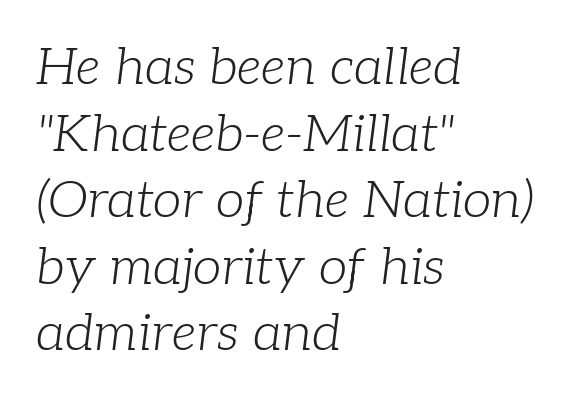
The image shows 52 px light serif type, italic (leaning right); set left-aligned, normal line spacing (1.28x), normal letter spacing, not underlined; low stroke contrast and a medium x-height.
